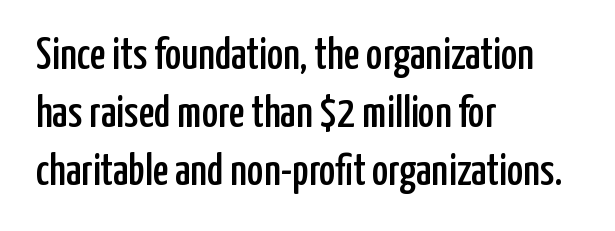
Quick note: underline off. Type style note: lacks serifs. Observe the ordinary spacing: letters are neighbours, not strangers. One-word summary of the alignment: left. Designer's note — italics off, roman on. The face used here is proportionally spaced, like ordinary book or web type.
